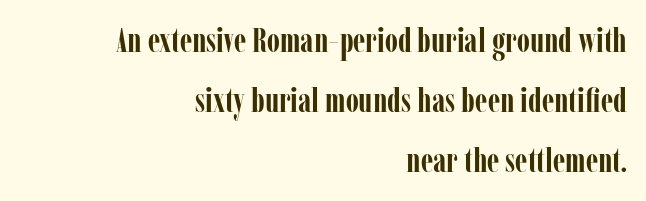
{"serif": "yes", "italic": "no", "bold": "yes", "weight": "semibold", "width": "condensed", "stroke_contrast": "low", "x_height": "medium", "monospaced": "no", "underline": "no", "align": "right", "line_spacing_ratio": 1.77, "letter_spacing": "normal", "letter_spacing_em": 0.0, "glyph_px": 34}
